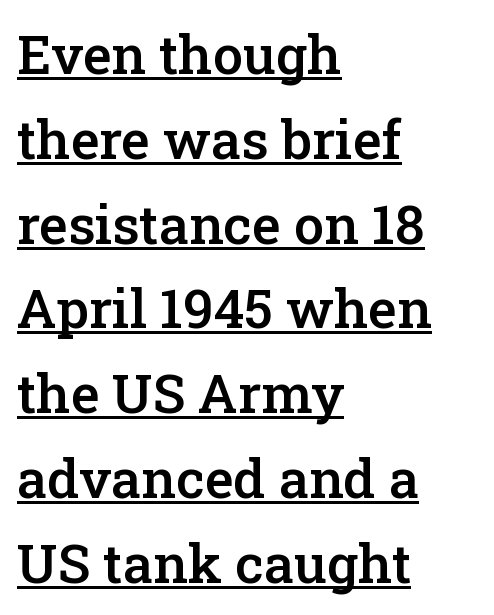
{"serif": "yes", "italic": "no", "bold": "semi", "weight": "semibold", "width": "normal", "stroke_contrast": "low", "x_height": "medium", "monospaced": "no", "underline": "yes", "align": "left", "line_spacing": "normal", "line_spacing_ratio": 1.57, "letter_spacing": "normal", "letter_spacing_em": 0.0, "glyph_px": 54}
